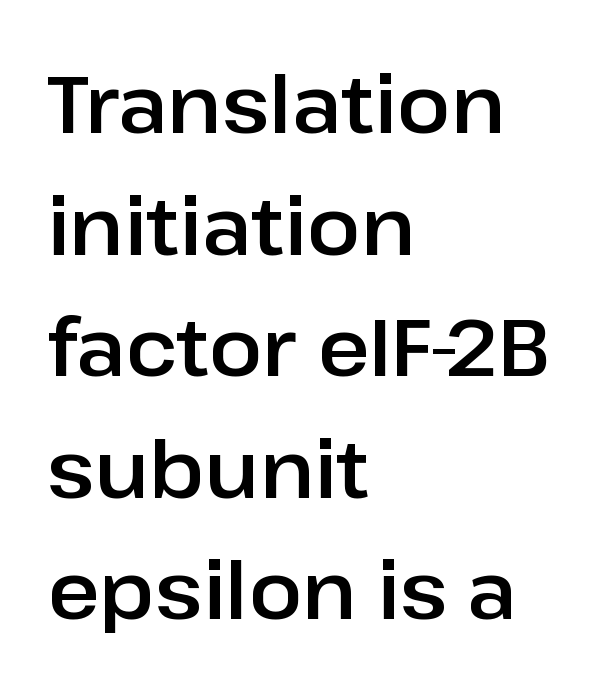
Q: Is the text italic (slanted)? A: No, it is upright.
Q: Is the typeface a serif or a sans-serif typeface? A: Sans-serif.
Q: Is the text underlined? A: No.
Q: How is the paragraph aligned? A: Left-aligned.
Q: Is the spacing between letters normal or unusually wide? A: Normal.
Q: Is the spacing between lines tight, normal or loose? A: Normal.
Q: Width (condensed, normal, or wide)? A: Normal.
Q: Stroke contrast? A: Low.
Q: x-height? A: Medium.
Q: Monospaced? A: No.
